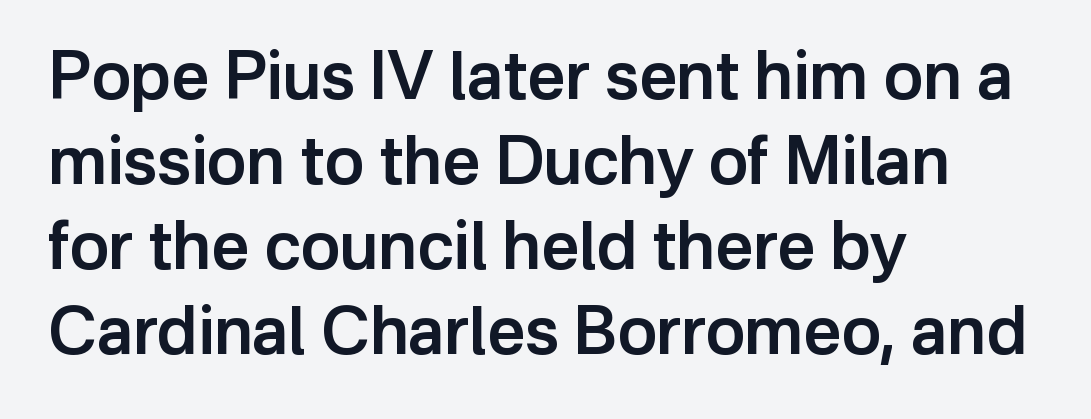
{"serif": "no", "italic": "no", "bold": "semi", "weight": "semibold", "width": "normal", "stroke_contrast": "low", "x_height": "medium", "monospaced": "no", "underline": "no", "align": "left", "line_spacing": "normal", "line_spacing_ratio": 1.29, "letter_spacing": "normal", "letter_spacing_em": 0.0, "glyph_px": 66}
